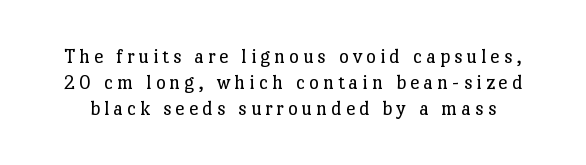
{"italic": "no", "bold": "no", "underline": "no", "line_spacing": "normal", "line_spacing_ratio": 1.25, "glyph_px": 21}
